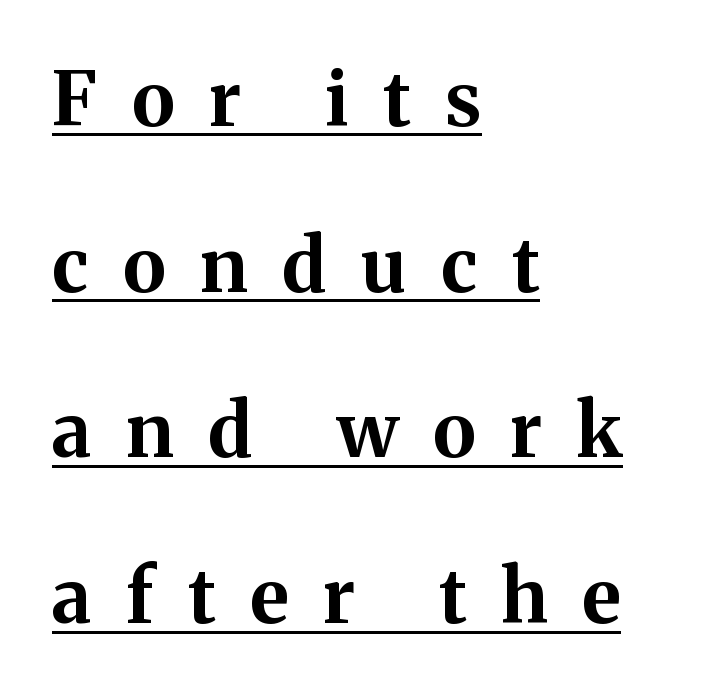
Q: Is the text bold? A: Yes.
Q: Is the text italic (slanted)? A: No, it is upright.
Q: Is the typeface a serif or a sans-serif typeface? A: Serif.
Q: Is the text underlined? A: Yes.
Q: How is the paragraph aligned? A: Left-aligned.
Q: Is the spacing between letters normal or unusually wide? A: Unusually wide.
Q: Is the spacing between lines tight, normal or loose? A: Loose.
Q: Width (condensed, normal, or wide)? A: Normal.
Q: Stroke contrast? A: Medium.
Q: x-height? A: Medium.
Q: Monospaced? A: No.
